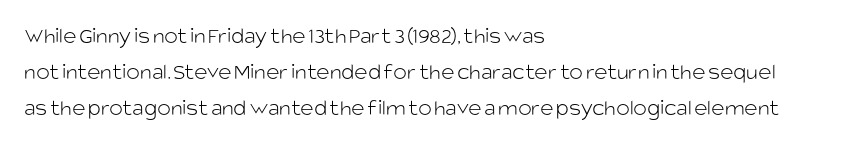
Q: Is the text bold? A: No.
Q: Is the text italic (slanted)? A: No, it is upright.
Q: Is the text underlined? A: No.
Q: How is the paragraph aligned? A: Left-aligned.
Q: Is the spacing between letters normal or unusually wide? A: Normal.
Q: Is the spacing between lines tight, normal or loose? A: Normal.
